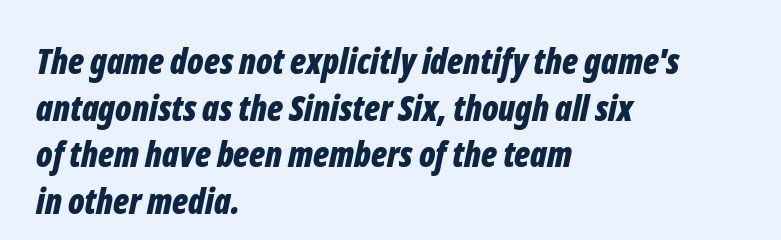
Q: Is the text bold? A: Yes.
Q: Is the text italic (slanted)? A: Yes, it leans right by about 12 degrees.
Q: Is the text underlined? A: No.
Q: How is the paragraph aligned? A: Left-aligned.
Q: Is the spacing between letters normal or unusually wide? A: Normal.
Q: Is the spacing between lines tight, normal or loose? A: Normal.
Q: Width (condensed, normal, or wide)? A: Condensed.
Q: Stroke contrast? A: Low.
Q: x-height? A: Medium.
Q: Monospaced? A: No.
